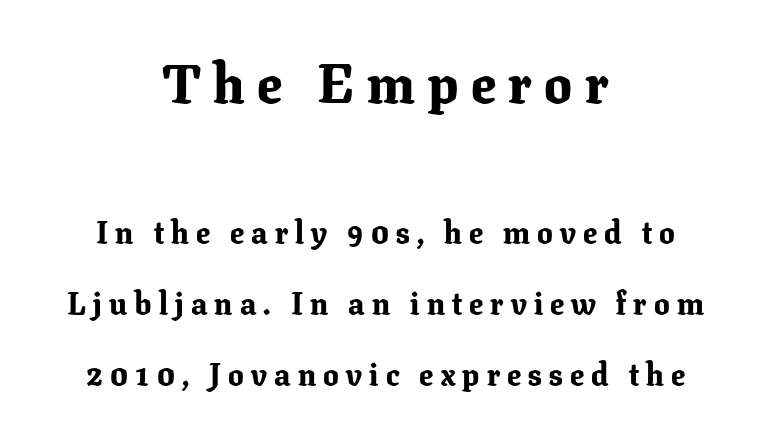
{"serif": "yes", "italic": "no", "bold": "yes", "weight": "bold", "width": "normal", "stroke_contrast": "low", "x_height": "medium", "monospaced": "no", "underline": "no", "align": "center", "line_spacing": "loose", "line_spacing_ratio": 2.29, "letter_spacing": "wide", "letter_spacing_em": 0.23, "larger_block": "first", "size_ratio": 1.77, "glyph_px": 55}
